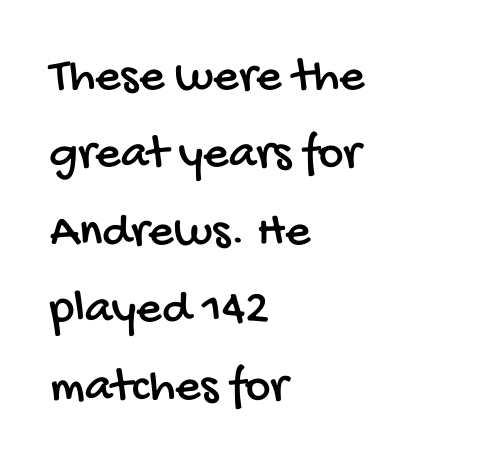
In terms of letterform style, serifs are entirely absent. The letters advance in unequal steps, a hallmark of proportional type. Honestly, the letter spacing is just normal — you wouldn't notice it. A normal amount of white space separates one row of letters from the next.
